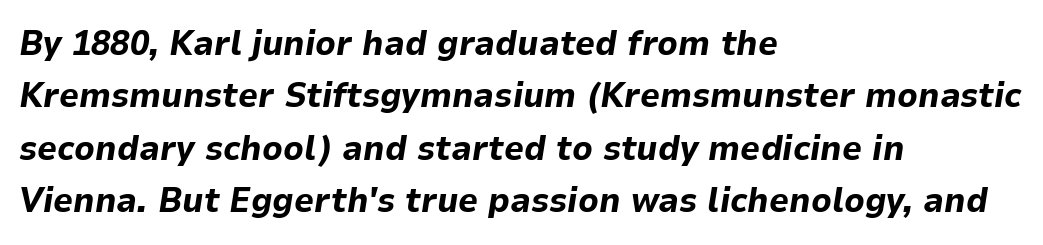
Any mark beneath the type? The region is blank. The lettering tilts uniformly, giving the passage an italic look. The compositor pushed each line to the left boundary. A typesetter would call this leading conventional body-copy spacing. Thick stems and heavy bowls — unmistakably bold. Words appear dense and cohesive because spacing is normal.
